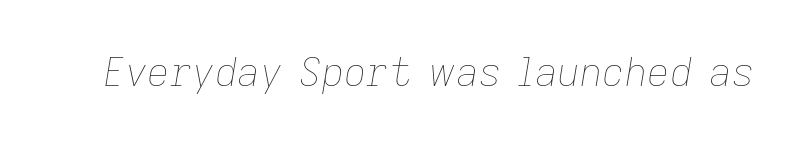
Underlining? Definitely not there. Tracking value appears to be zero — textbook default spacing. The whole block is typeset with a tilt. Vertical stems look standard width or narrower in stroke. Think of a printed novel: that variable character pitch is what you see here.
